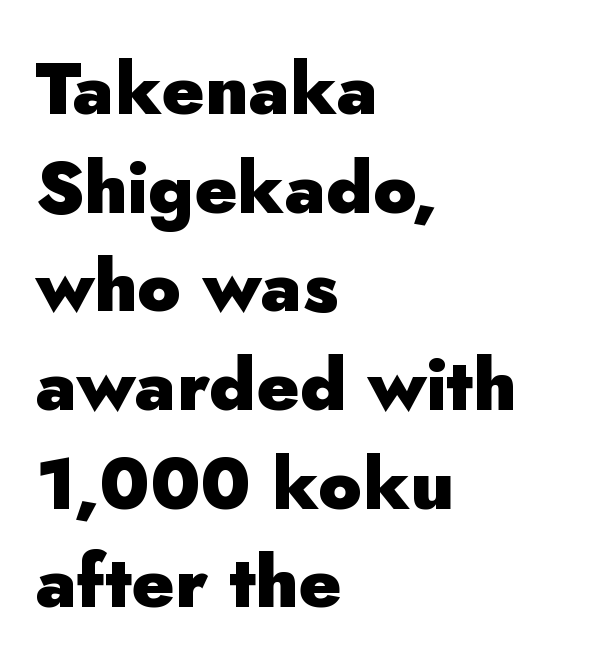
Look at the tracking — it's just the regular setting, nothing added. This block has exactly the height ordinary leading produces. This rendering employs a face without finishing strokes, i.e., a sans-serif. Typesetter's note: full bold, strokes at maximum text heaviness. Is this a fixed-width face? No — the glyphs have proportional, varying widths. A student would call this left alignment; a typographer would say flush left, rag right.
